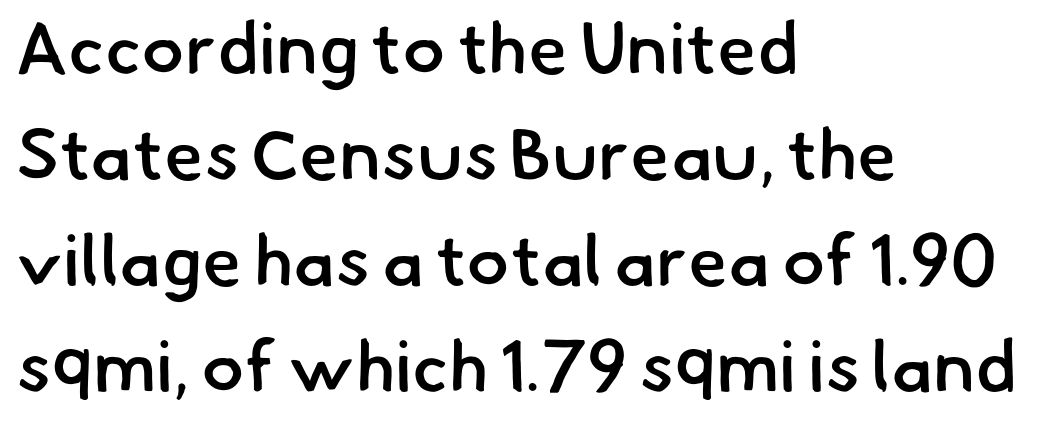
Q: Is the text bold? A: Semi-bold.
Q: Is the typeface a serif or a sans-serif typeface? A: Sans-serif.
Q: Is the text underlined? A: No.
Q: How is the paragraph aligned? A: Left-aligned.
Q: Is the spacing between letters normal or unusually wide? A: Normal.
Q: Is the spacing between lines tight, normal or loose? A: Normal.
Q: Width (condensed, normal, or wide)? A: Normal.
Q: Stroke contrast? A: Low.
Q: x-height? A: Small.
Q: Monospaced? A: No.
